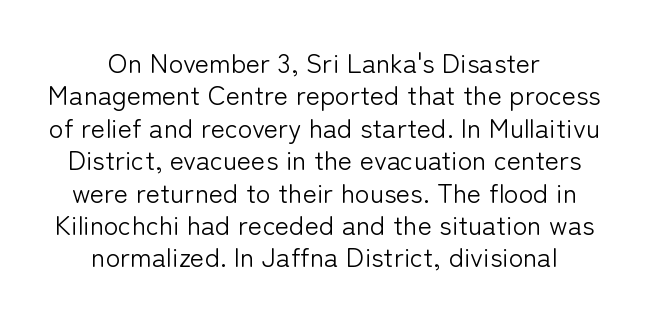
Q: Is the text bold? A: No.
Q: Is the text italic (slanted)? A: No, it is upright.
Q: Is the text underlined? A: No.
Q: How is the paragraph aligned? A: Centered.
Q: Is the spacing between letters normal or unusually wide? A: Normal.
